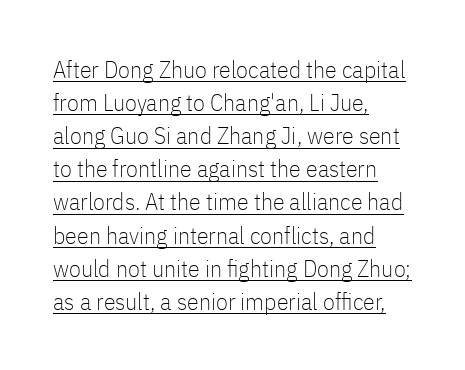
The image shows 24 px text type, upright; set left-aligned, normal line spacing (1.38x), normal letter spacing, underlined.
